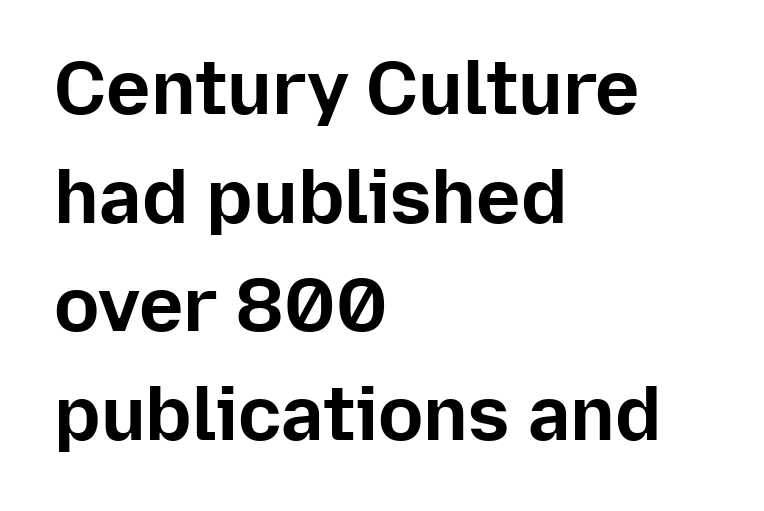
Q: Is the text bold? A: Yes.
Q: Is the text italic (slanted)? A: No, it is upright.
Q: Is the typeface a serif or a sans-serif typeface? A: Sans-serif.
Q: Is the text underlined? A: No.
Q: How is the paragraph aligned? A: Left-aligned.
Q: Is the spacing between letters normal or unusually wide? A: Normal.
Q: Is the spacing between lines tight, normal or loose? A: Normal.
Q: Width (condensed, normal, or wide)? A: Normal.
Q: Stroke contrast? A: Low.
Q: x-height? A: Medium.
Q: Monospaced? A: No.
